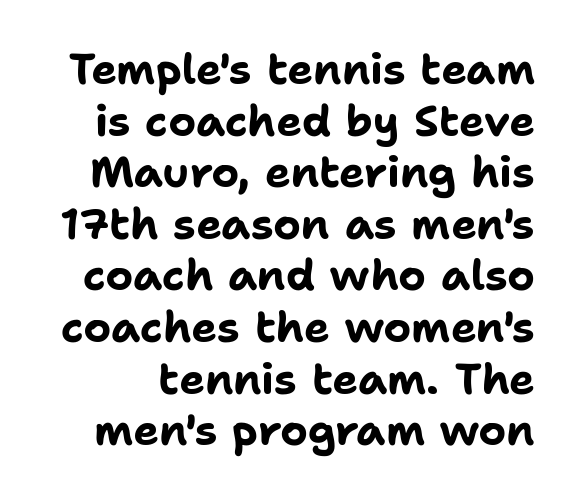
The image shows 43 px bold sans-serif type, upright; set line spacing 1.2x, normal letter spacing, not underlined; low stroke contrast and a medium x-height.
